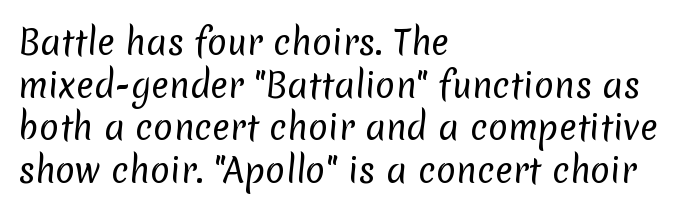
Q: Is the text bold? A: No.
Q: Is the typeface a serif or a sans-serif typeface? A: Sans-serif.
Q: Is the text underlined? A: No.
Q: How is the paragraph aligned? A: Left-aligned.
Q: Is the spacing between letters normal or unusually wide? A: Normal.
Q: Is the spacing between lines tight, normal or loose? A: Normal.
Q: Width (condensed, normal, or wide)? A: Normal.
Q: Stroke contrast? A: Low.
Q: x-height? A: Medium.
Q: Monospaced? A: No.
